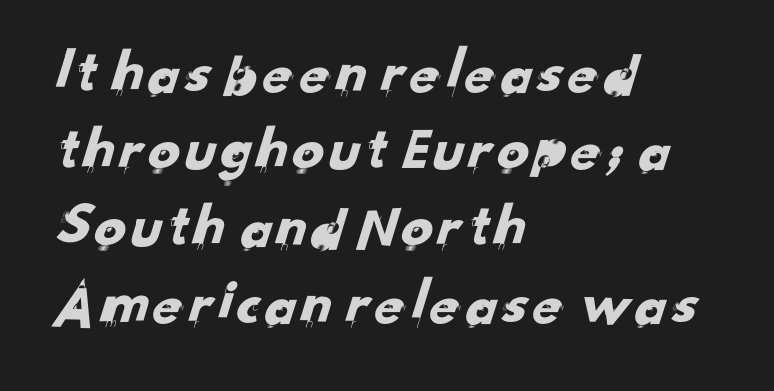
The image shows 63 px sans-serif type; set left-aligned, line spacing 1.22x, normal letter spacing, not underlined; low stroke contrast and a small x-height.
